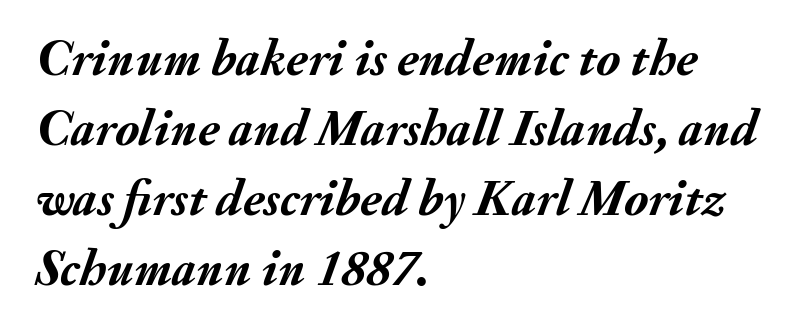
Q: Is the text bold? A: Yes.
Q: Is the text italic (slanted)? A: Yes, it leans right by about 20 degrees.
Q: Is the text underlined? A: No.
Q: How is the paragraph aligned? A: Left-aligned.
Q: Is the spacing between letters normal or unusually wide? A: Normal.
Q: Is the spacing between lines tight, normal or loose? A: Normal.
Q: Width (condensed, normal, or wide)? A: Normal.
Q: Stroke contrast? A: Medium.
Q: x-height? A: Small.
Q: Monospaced? A: No.
